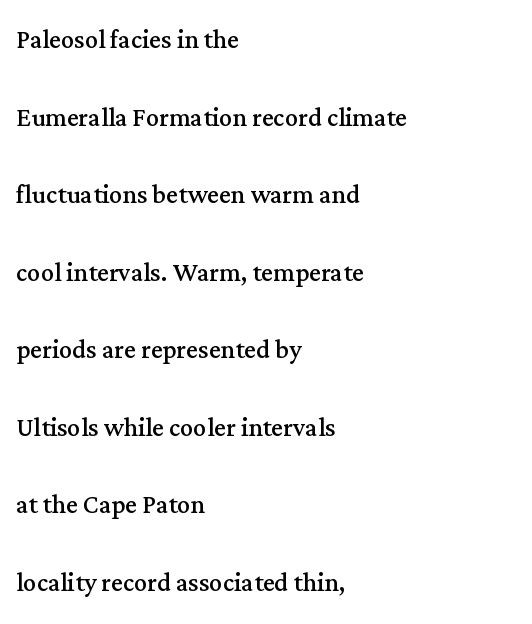
The image shows 33 px regular-weight serif type, upright; set left-aligned, loose line spacing (2.35x), normal letter spacing, not underlined; medium stroke contrast and a medium x-height.
